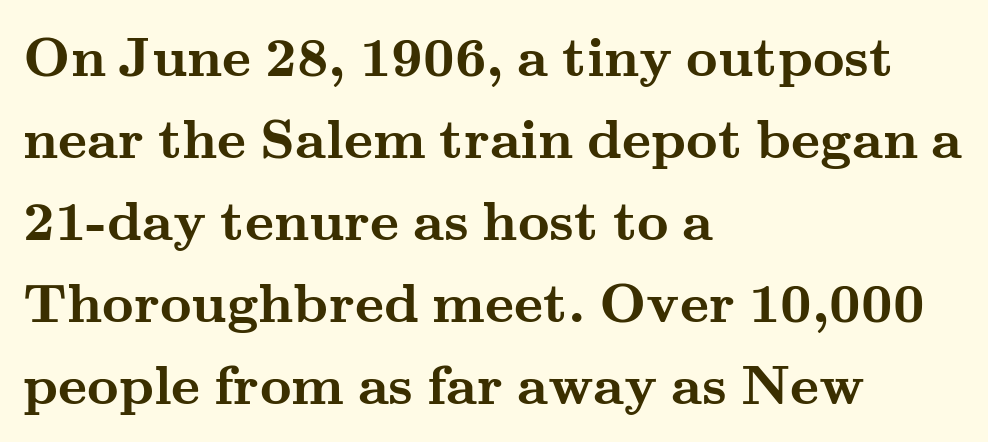
{"serif": "yes", "italic": "no", "bold": "yes", "weight": "semibold", "width": "wide", "stroke_contrast": "medium", "x_height": "small", "monospaced": "no", "underline": "no", "align": "left", "line_spacing": "normal", "line_spacing_ratio": 1.49, "letter_spacing": "normal", "letter_spacing_em": 0.0, "glyph_px": 55}
